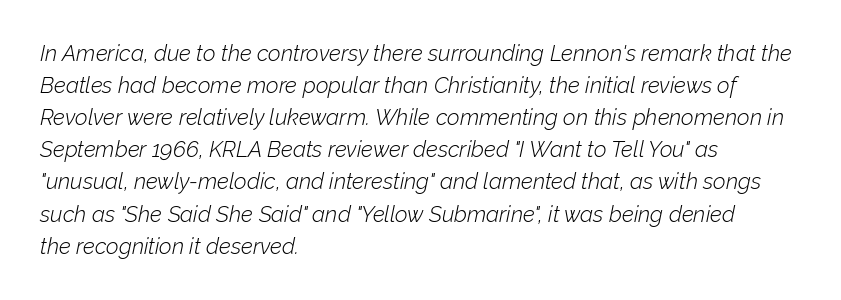
Q: Is the text bold? A: No.
Q: Is the text italic (slanted)? A: Yes, it leans right by about 12 degrees.
Q: Is the text underlined? A: No.
Q: How is the paragraph aligned? A: Left-aligned.
Q: Is the spacing between letters normal or unusually wide? A: Normal.
Q: Is the spacing between lines tight, normal or loose? A: Normal.
